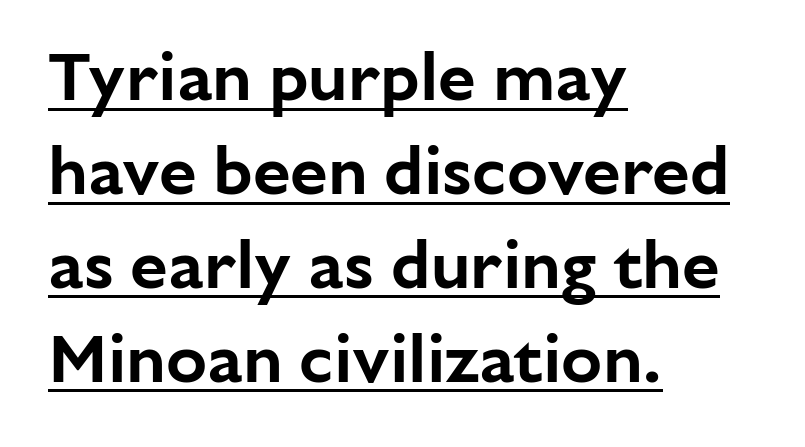
Q: Is the text italic (slanted)? A: No, it is upright.
Q: Is the typeface a serif or a sans-serif typeface? A: Sans-serif.
Q: Is the text underlined? A: Yes.
Q: How is the paragraph aligned? A: Left-aligned.
Q: Is the spacing between letters normal or unusually wide? A: Normal.
Q: Is the spacing between lines tight, normal or loose? A: Normal.
Q: Width (condensed, normal, or wide)? A: Normal.
Q: Stroke contrast? A: Low.
Q: x-height? A: Medium.
Q: Monospaced? A: No.
